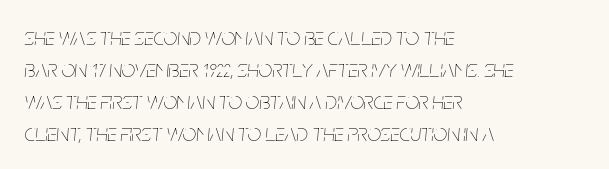
{"italic": "yes", "lean": "right", "slant_degrees": 5, "bold": "no", "underline": "no", "align": "left", "line_spacing": "normal", "line_spacing_ratio": 1.33, "letter_spacing": "normal", "letter_spacing_em": 0.0, "glyph_px": 24}
